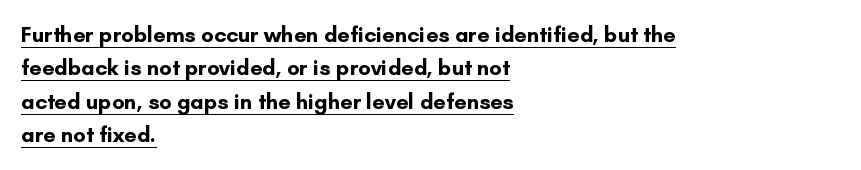
The image shows 22 px bold type, upright; set left-aligned, normal line spacing (1.52x), normal letter spacing, underlined.
